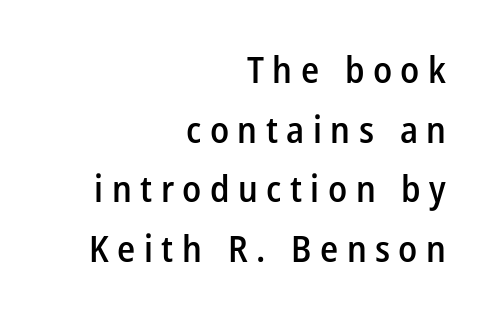
The lines in this sample share a right terminus and differ only in where they begin. These lines have a slow, spaced-out rhythm from letter to letter. Compared with typical paragraphs, the rows here are spaced about the same. Bare-footed words on every line.
